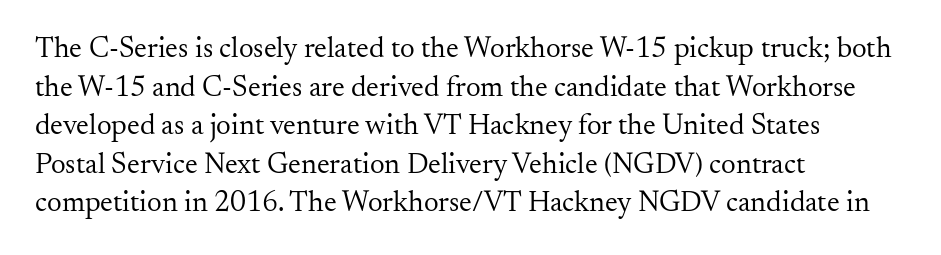
Each letter keeps its own natural width here, so spacing adapts to shape. Caption: multi-line text, flush left, ragged right. The block of text has a typical density, with ordinary space between rows. A typesetter would label this face a serif. A typesetter would mark this as roman, not italic.
